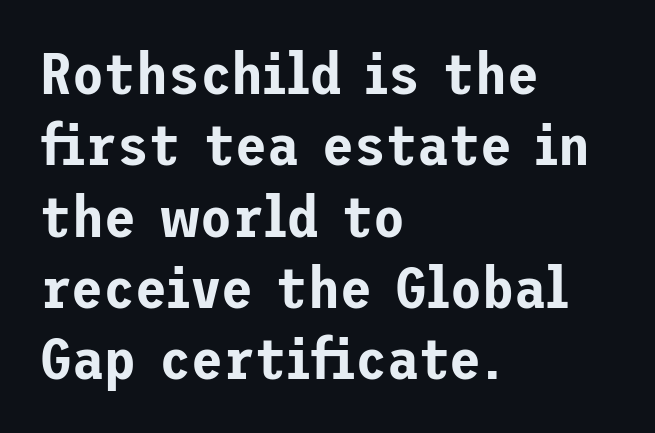
{"serif": "no", "italic": "no", "width": "normal", "stroke_contrast": "low", "x_height": "medium", "underline": "no", "align": "left", "line_spacing_ratio": 1.23, "letter_spacing": "normal", "letter_spacing_em": 0.0, "glyph_px": 58}
